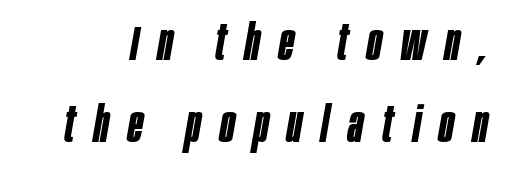
The tracking reads as deliberately expanded to a designer's eye. Any mark beneath the type? The region is blank. Every letter is thick-stroked: bold, no question. There's an unmistakable incline to the writing here.
